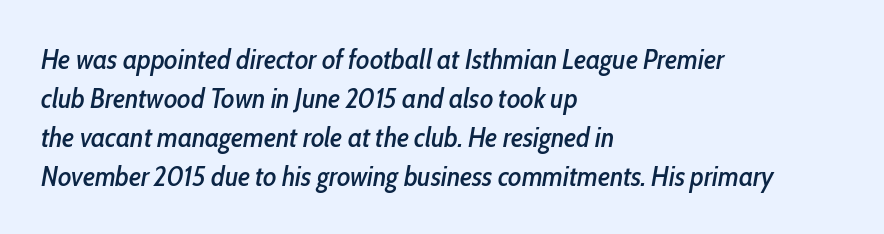
Q: Is the text italic (slanted)? A: Yes, it leans right by about 10 degrees.
Q: Is the text underlined? A: No.
Q: How is the paragraph aligned? A: Left-aligned.
Q: Is the spacing between letters normal or unusually wide? A: Normal.
Q: Is the spacing between lines tight, normal or loose? A: Normal.
Q: Width (condensed, normal, or wide)? A: Condensed.
Q: Stroke contrast? A: Low.
Q: x-height? A: Medium.
Q: Monospaced? A: No.
